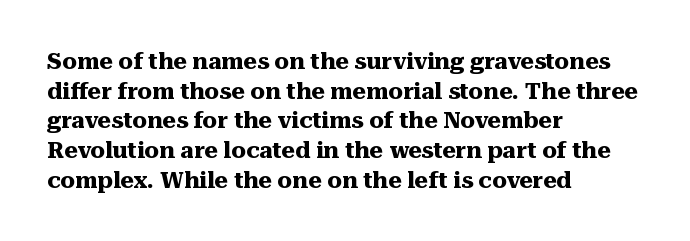
{"italic": "no", "bold": "yes", "underline": "no", "align": "left", "line_spacing": "normal", "line_spacing_ratio": 1.29, "letter_spacing": "normal", "letter_spacing_em": 0.0, "glyph_px": 23}
